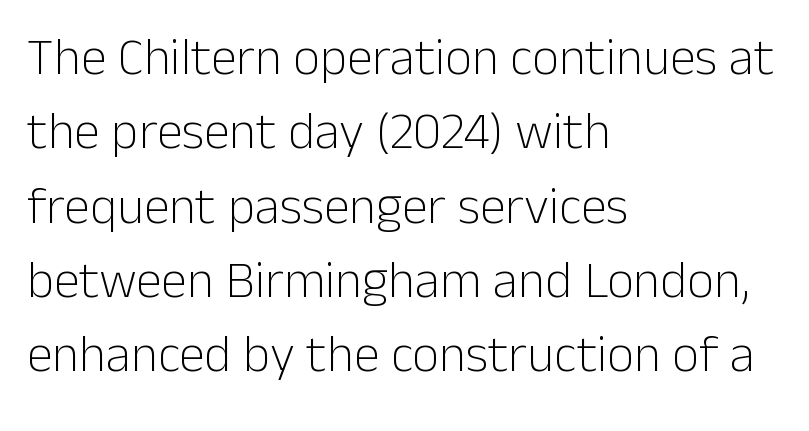
{"serif": "no", "italic": "no", "bold": "no", "weight": "light", "width": "normal", "stroke_contrast": "low", "x_height": "medium", "monospaced": "no", "underline": "no", "align": "left", "line_spacing": "normal", "line_spacing_ratio": 1.43, "letter_spacing": "normal", "letter_spacing_em": 0.0, "glyph_px": 52}
